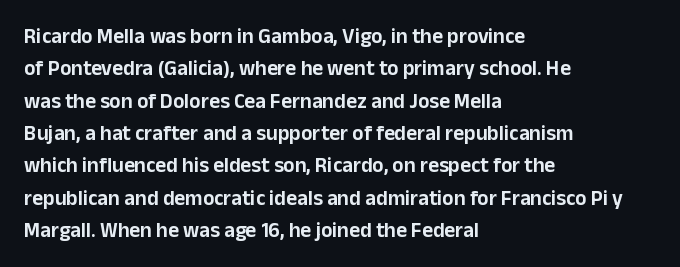
Glyph-to-glyph distance matches everyday printed text. Upright lettering throughout. Notice how descenders clear the ascenders below comfortably — that's standard leading. The strip under each line holds only bare page. Layout note: lines flush left.
